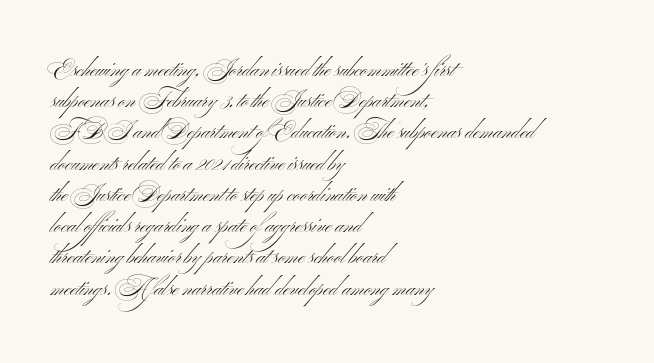
{"bold": "no", "underline": "no", "align": "left", "line_spacing": "normal", "line_spacing_ratio": 1.42, "letter_spacing": "normal", "letter_spacing_em": 0.0, "glyph_px": 22}
